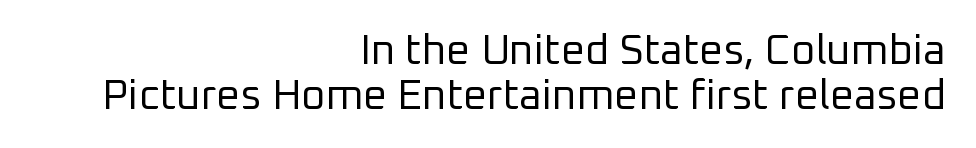
{"serif": "no", "italic": "no", "bold": "no", "weight": "regular", "width": "normal", "stroke_contrast": "low", "x_height": "medium", "monospaced": "no", "underline": "no", "align": "right", "line_spacing": "tight", "line_spacing_ratio": 1.07, "letter_spacing": "normal", "letter_spacing_em": 0.0, "glyph_px": 42}
